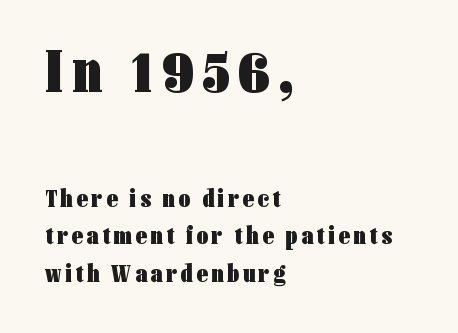
Q: Is the text bold? A: Yes.
Q: Is the text italic (slanted)? A: No, it is upright.
Q: Is the typeface a serif or a sans-serif typeface? A: Sans-serif.
Q: Is the text underlined? A: No.
Q: How is the paragraph aligned? A: Left-aligned.
Q: Is the spacing between lines tight, normal or loose? A: Normal.
Q: Which block of text is set in a larger size, the first (top) or the second (bottom)? A: The first (top) one.
Q: Width (condensed, normal, or wide)? A: Condensed.
Q: Stroke contrast? A: Low.
Q: x-height? A: Medium.
Q: Monospaced? A: No.
